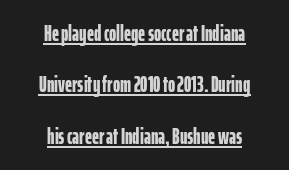
{"italic": "no", "bold": "yes", "underline": "yes", "align": "center", "line_spacing": "loose", "line_spacing_ratio": 2.33, "letter_spacing": "normal", "letter_spacing_em": 0.0, "glyph_px": 22}
